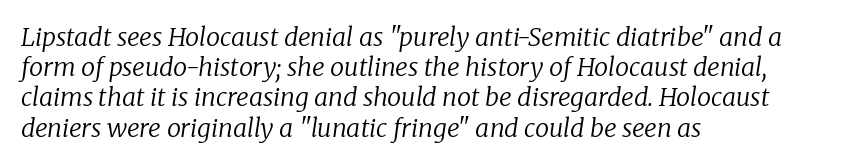
{"italic": "yes", "lean": "right", "slant_degrees": 8, "bold": "no", "underline": "no", "align": "left", "line_spacing_ratio": 1.21, "letter_spacing": "normal", "letter_spacing_em": 0.0, "glyph_px": 25}
